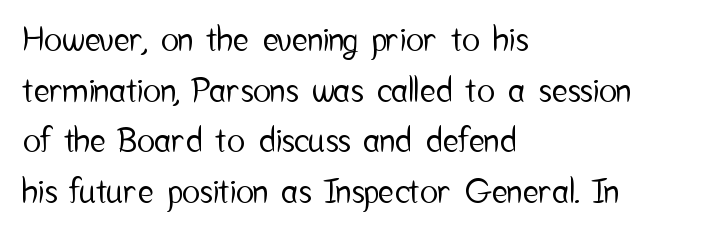
{"serif": "no", "italic": "no", "width": "condensed", "stroke_contrast": "low", "x_height": "medium", "monospaced": "no", "underline": "no", "align": "left", "line_spacing": "normal", "line_spacing_ratio": 1.49, "letter_spacing": "normal", "letter_spacing_em": 0.0, "glyph_px": 34}
